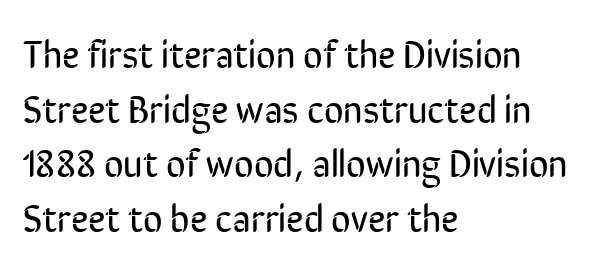
Q: Is the text bold? A: No.
Q: Is the text italic (slanted)? A: No, it is upright.
Q: Is the typeface a serif or a sans-serif typeface? A: Sans-serif.
Q: Is the text underlined? A: No.
Q: How is the paragraph aligned? A: Left-aligned.
Q: Is the spacing between letters normal or unusually wide? A: Normal.
Q: Is the spacing between lines tight, normal or loose? A: Normal.
Q: Width (condensed, normal, or wide)? A: Condensed.
Q: Stroke contrast? A: Low.
Q: x-height? A: Medium.
Q: Monospaced? A: No.
